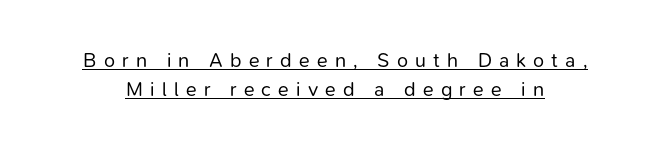
Heft: none added — not bold. Unlike italic type, these characters show no tilt at all. A typographer would call this underscored text. Honestly, the letter spacing is so wide it's the main thing you notice. The rows are spaced the way most documents space them.
